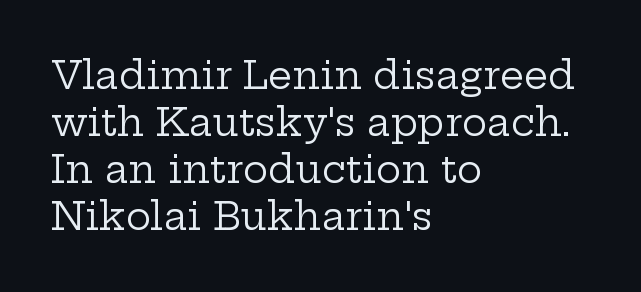
{"serif": "yes", "italic": "no", "bold": "no", "weight": "regular", "width": "wide", "stroke_contrast": "low", "x_height": "medium", "monospaced": "no", "underline": "no", "align": "left", "line_spacing_ratio": 1.24, "letter_spacing": "normal", "letter_spacing_em": 0.0, "glyph_px": 38}
